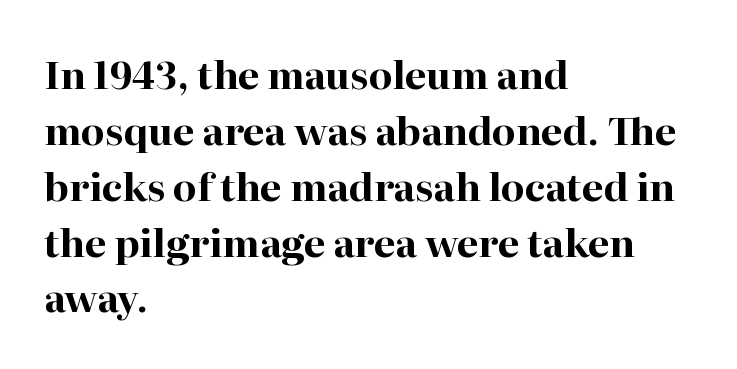
Q: Is the text bold? A: Yes.
Q: Is the text italic (slanted)? A: No, it is upright.
Q: Is the typeface a serif or a sans-serif typeface? A: Serif.
Q: Is the text underlined? A: No.
Q: How is the paragraph aligned? A: Left-aligned.
Q: Is the spacing between letters normal or unusually wide? A: Normal.
Q: Is the spacing between lines tight, normal or loose? A: Normal.
Q: Width (condensed, normal, or wide)? A: Normal.
Q: Stroke contrast? A: High.
Q: x-height? A: Medium.
Q: Monospaced? A: No.
